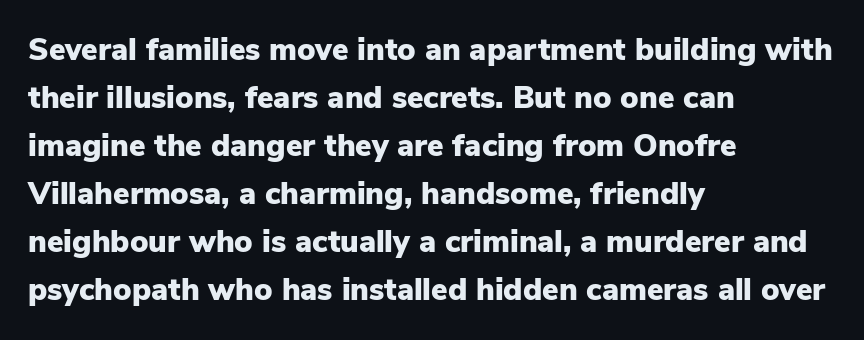
{"serif": "no", "italic": "no", "bold": "yes", "weight": "heavy", "width": "normal", "stroke_contrast": "low", "x_height": "medium", "monospaced": "no", "underline": "no", "align": "left", "line_spacing": "normal", "line_spacing_ratio": 1.55, "letter_spacing": "normal", "letter_spacing_em": 0.0, "glyph_px": 31}
